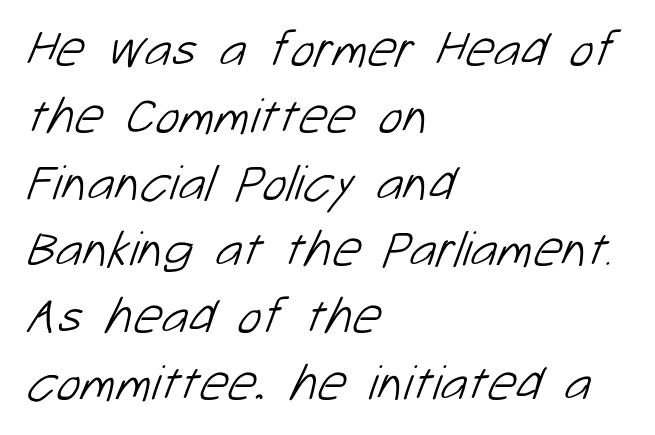
{"serif": "no", "bold": "no", "weight": "light", "width": "normal", "stroke_contrast": "low", "x_height": "medium", "monospaced": "no", "underline": "no", "align": "left", "line_spacing": "normal", "line_spacing_ratio": 1.31, "letter_spacing": "normal", "letter_spacing_em": 0.0, "glyph_px": 51}
